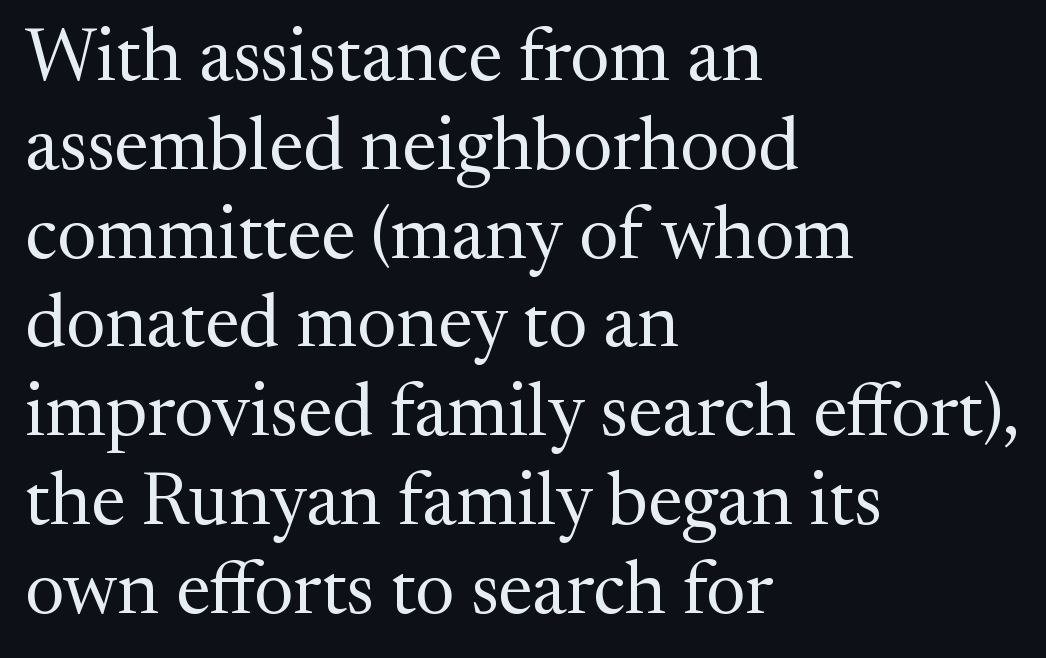
Q: Is the text bold? A: No.
Q: Is the text italic (slanted)? A: No, it is upright.
Q: Is the typeface a serif or a sans-serif typeface? A: Serif.
Q: Is the text underlined? A: No.
Q: How is the paragraph aligned? A: Left-aligned.
Q: Is the spacing between letters normal or unusually wide? A: Normal.
Q: Width (condensed, normal, or wide)? A: Normal.
Q: Stroke contrast? A: Medium.
Q: x-height? A: Medium.
Q: Monospaced? A: No.
